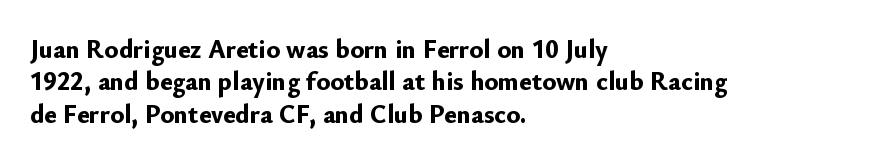
Interline gaps are of average width in this sample. Words float on clear page, feet unadorned. Weight check: bold — yes, fully. These lines were composed using upright roman letters.
